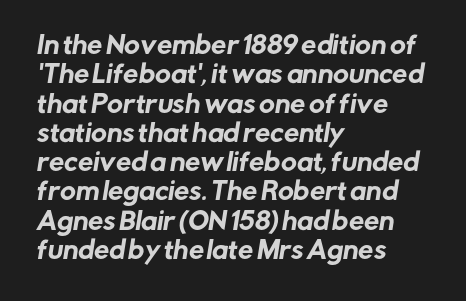
Q: Is the text underlined? A: No.
Q: How is the paragraph aligned? A: Left-aligned.
Q: Is the spacing between letters normal or unusually wide? A: Normal.
